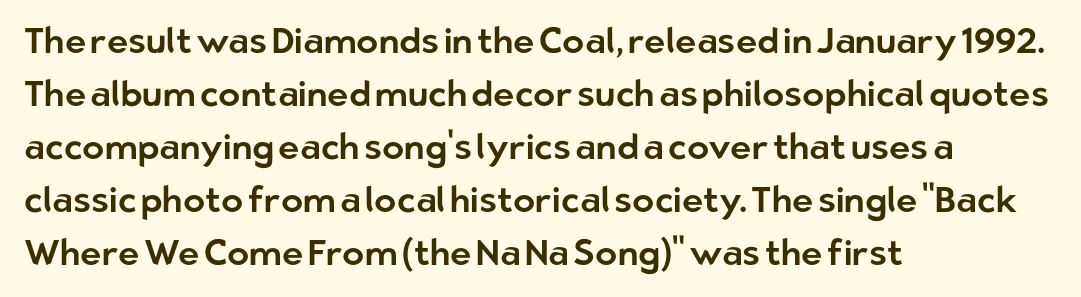
Normally led — the rows are evenly, conventionally spaced. Is this a fixed-width face? No — the glyphs have proportional, varying widths. Left-aligned paragraph, ragged on the right. The letters carry no serifs — their stems end cleanly without finishing strokes. Standard letterfit; no display-style spreading of the glyphs. It's the straight-up-and-down kind of type.
